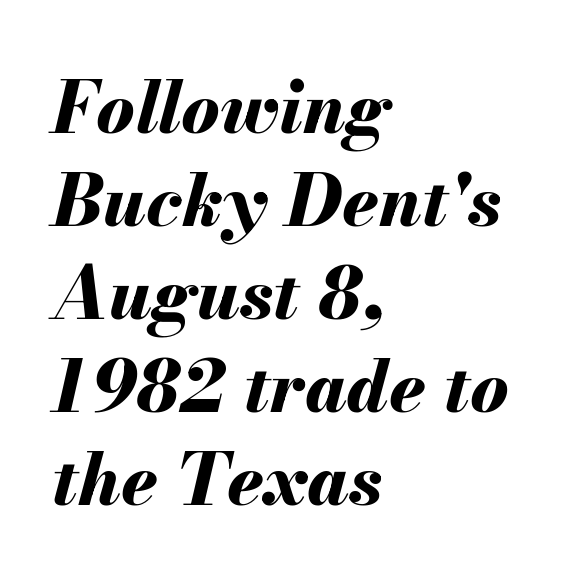
Q: Is the text bold? A: Yes.
Q: Is the text italic (slanted)? A: Yes, it leans right by about 13 degrees.
Q: Is the text underlined? A: No.
Q: How is the paragraph aligned? A: Left-aligned.
Q: Is the spacing between letters normal or unusually wide? A: Normal.
Q: Is the spacing between lines tight, normal or loose? A: Normal.
Q: Width (condensed, normal, or wide)? A: Normal.
Q: Stroke contrast? A: Medium.
Q: x-height? A: Small.
Q: Monospaced? A: No.
